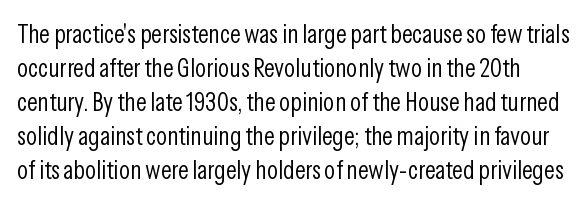
The image shows 26 px text type, upright; set normal line spacing (1.31x), normal letter spacing, not underlined.
